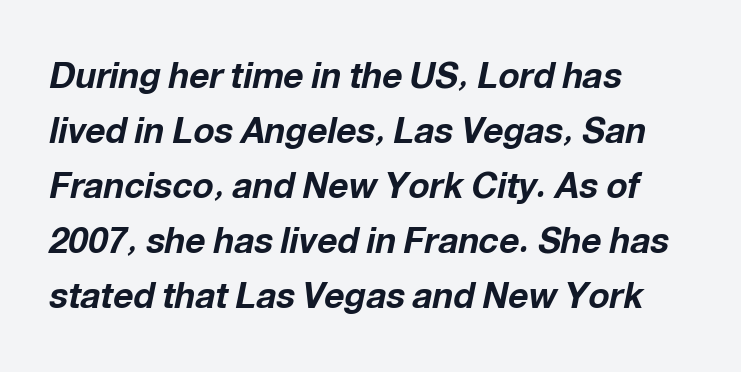
Varying glyph widths throughout — classic text-font behaviour. A classic flush-left, rag-right setting is used for this passage. Beneath every word, the page is bare. Each glyph is drawn with heavy, bold strokes.
